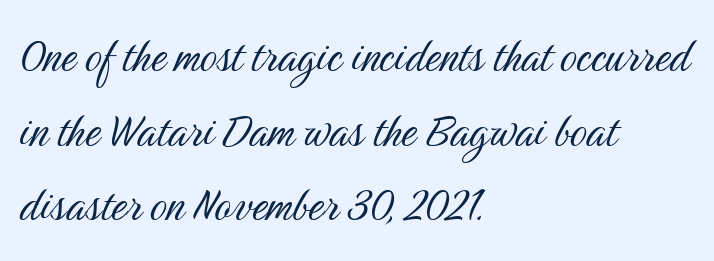
The image shows 53 px light, condensed sans-serif type; set left-aligned, normal line spacing (1.41x), normal letter spacing, not underlined; medium stroke contrast and a medium x-height.
